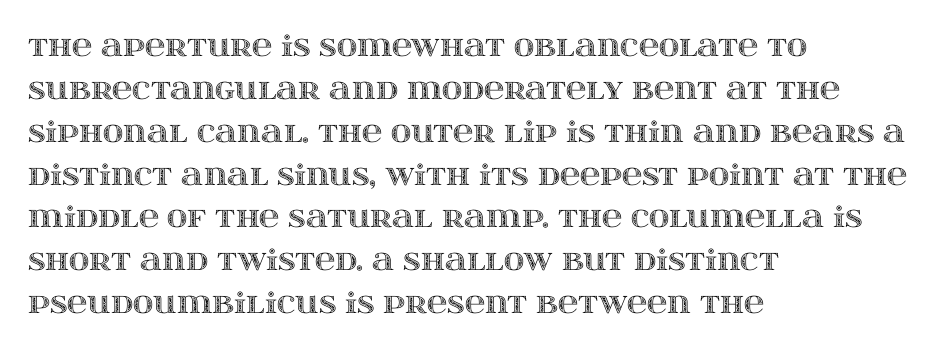
{"italic": "no", "width": "wide", "x_height": "large", "monospaced": "no", "underline": "no", "align": "left", "line_spacing": "normal", "line_spacing_ratio": 1.53, "letter_spacing": "normal", "letter_spacing_em": 0.0, "glyph_px": 28}
